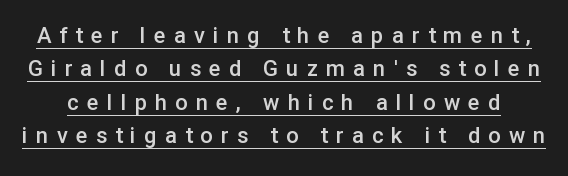
Q: Is the text bold? A: Semi-bold.
Q: Is the text italic (slanted)? A: No, it is upright.
Q: Is the text underlined? A: Yes.
Q: Is the spacing between letters normal or unusually wide? A: Unusually wide.
Q: Is the spacing between lines tight, normal or loose? A: Normal.
